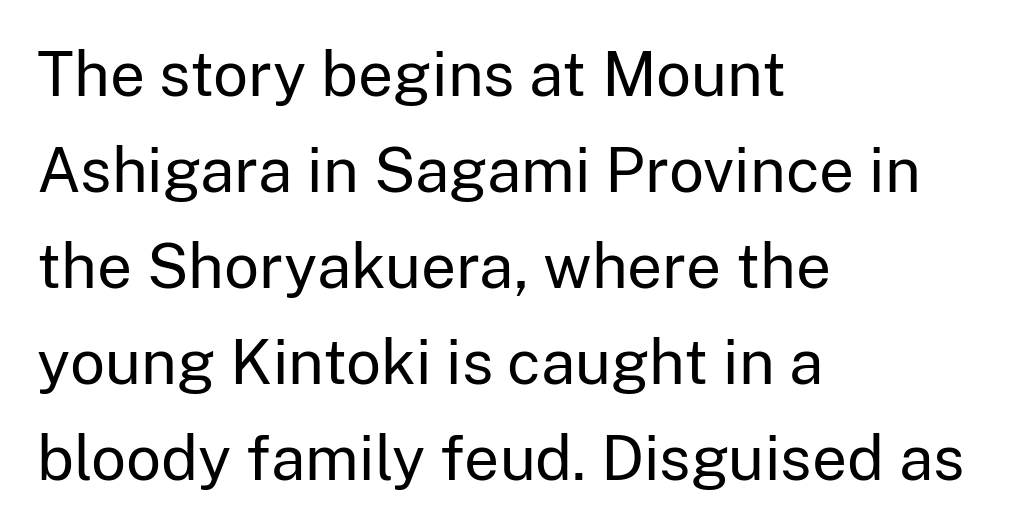
The image shows 62 px regular-weight sans-serif type, upright; set left-aligned, normal line spacing (1.55x), normal letter spacing, not underlined; low stroke contrast and a medium x-height.
